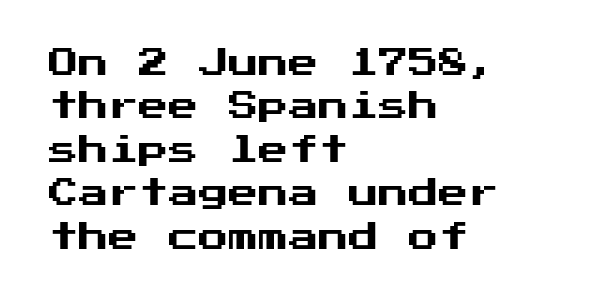
{"serif": "no", "italic": "no", "width": "normal", "stroke_contrast": "medium", "x_height": "medium", "underline": "no", "align": "left", "line_spacing": "normal", "line_spacing_ratio": 1.45, "letter_spacing": "normal", "letter_spacing_em": 0.0, "glyph_px": 30}
